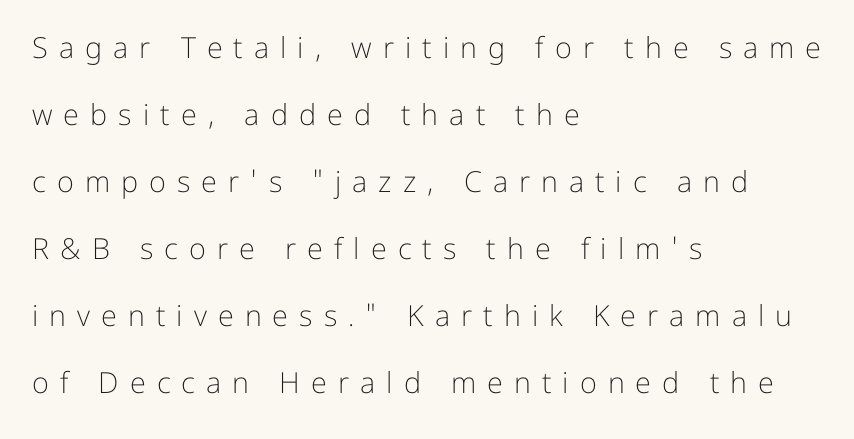
The image shows 29 px light sans-serif type, upright; set left-aligned, loose line spacing (2.31x), unusually wide letter spacing (+0.38 em), not underlined; low stroke contrast and a medium x-height.
